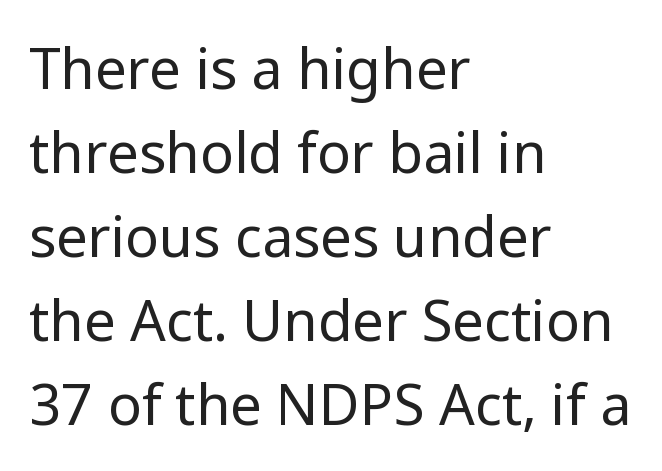
Q: Is the text bold? A: No.
Q: Is the text italic (slanted)? A: No, it is upright.
Q: Is the typeface a serif or a sans-serif typeface? A: Sans-serif.
Q: Is the text underlined? A: No.
Q: How is the paragraph aligned? A: Left-aligned.
Q: Is the spacing between letters normal or unusually wide? A: Normal.
Q: Is the spacing between lines tight, normal or loose? A: Normal.
Q: Width (condensed, normal, or wide)? A: Normal.
Q: Stroke contrast? A: Low.
Q: x-height? A: Medium.
Q: Monospaced? A: No.
